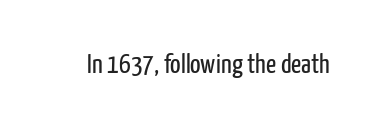
{"serif": "no", "italic": "no", "bold": "no", "weight": "regular", "width": "condensed", "stroke_contrast": "low", "x_height": "medium", "monospaced": "no", "underline": "no", "letter_spacing": "normal", "letter_spacing_em": 0.0, "glyph_px": 28}
